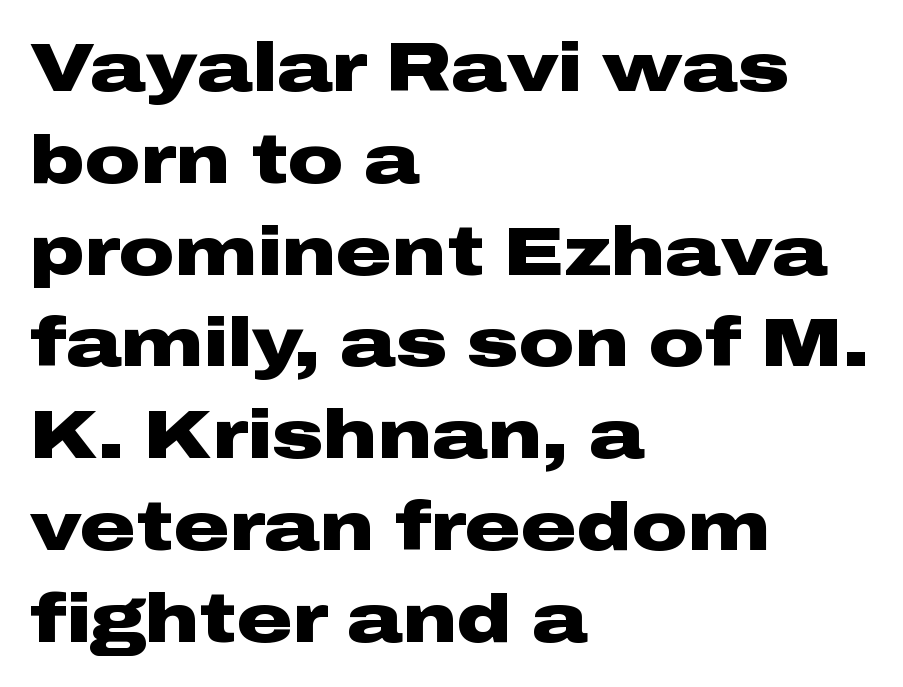
Q: Is the text bold? A: Yes.
Q: Is the text italic (slanted)? A: No, it is upright.
Q: Is the typeface a serif or a sans-serif typeface? A: Sans-serif.
Q: Is the text underlined? A: No.
Q: How is the paragraph aligned? A: Left-aligned.
Q: Is the spacing between letters normal or unusually wide? A: Normal.
Q: Is the spacing between lines tight, normal or loose? A: Normal.
Q: Width (condensed, normal, or wide)? A: Wide.
Q: Stroke contrast? A: Low.
Q: x-height? A: Medium.
Q: Monospaced? A: No.
